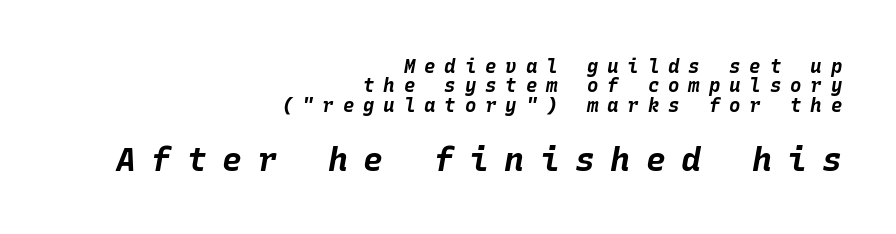
{"italic": "yes", "lean": "right", "slant_degrees": 10, "bold": "yes", "weight": "bold", "width": "normal", "stroke_contrast": "low", "x_height": "large", "monospaced": "yes", "underline": "no", "align": "right", "line_spacing": "tight", "line_spacing_ratio": 1.02, "letter_spacing": "wide", "letter_spacing_em": 0.47, "larger_block": "second", "size_ratio": 1.74, "glyph_px": 33}
